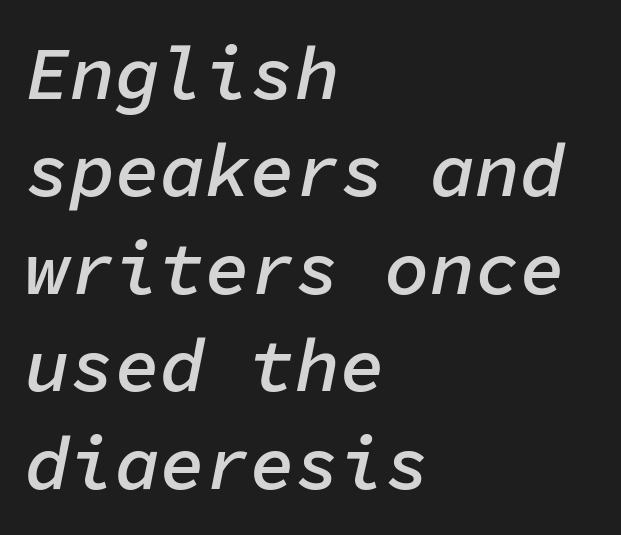
{"italic": "yes", "lean": "right", "slant_degrees": 11, "bold": "semi", "weight": "semibold", "width": "normal", "stroke_contrast": "low", "x_height": "medium", "monospaced": "yes", "underline": "no", "align": "left", "line_spacing": "normal", "line_spacing_ratio": 1.3, "letter_spacing": "normal", "letter_spacing_em": 0.0, "glyph_px": 75}
